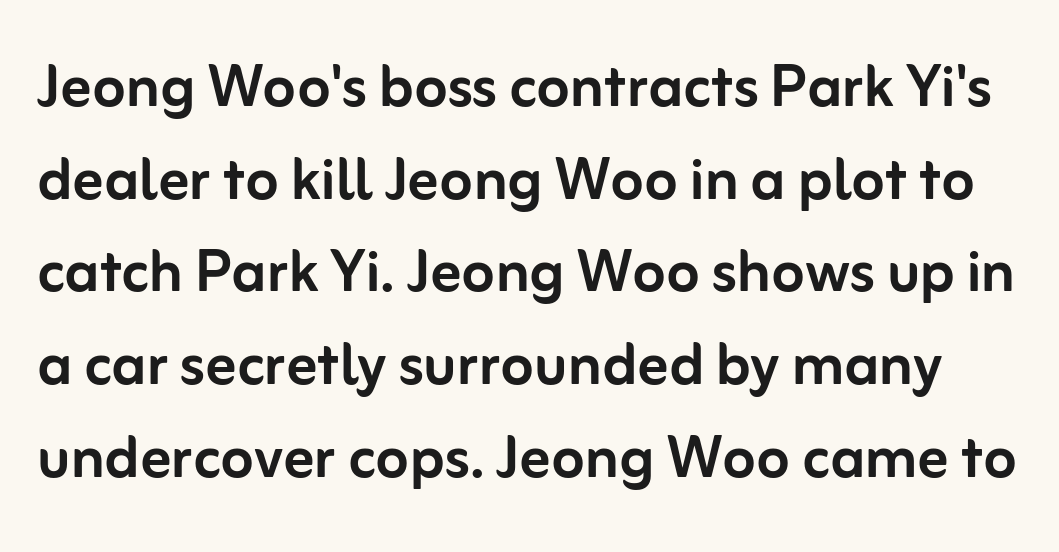
Q: Is the text italic (slanted)? A: No, it is upright.
Q: Is the typeface a serif or a sans-serif typeface? A: Sans-serif.
Q: Is the text underlined? A: No.
Q: Is the spacing between letters normal or unusually wide? A: Normal.
Q: Width (condensed, normal, or wide)? A: Normal.
Q: Stroke contrast? A: Low.
Q: x-height? A: Medium.
Q: Monospaced? A: No.
